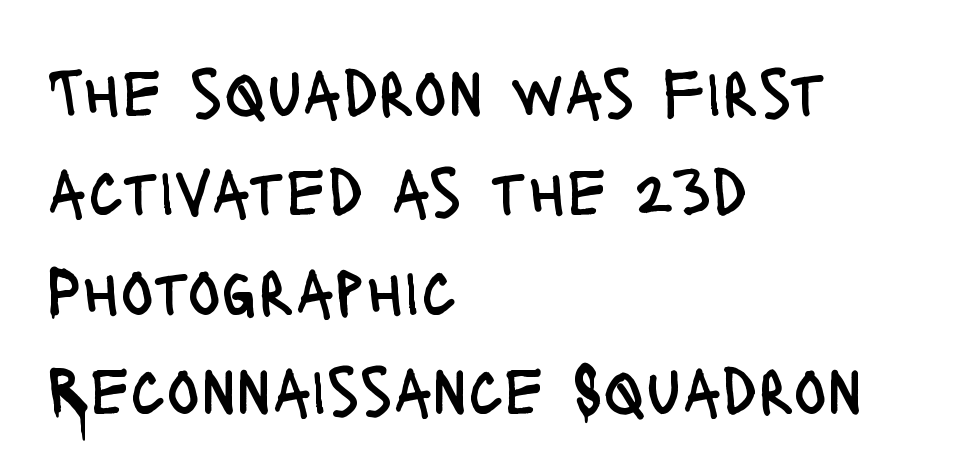
Q: Is the text bold? A: No.
Q: Is the text italic (slanted)? A: No, it is upright.
Q: Is the typeface a serif or a sans-serif typeface? A: Sans-serif.
Q: Is the text underlined? A: No.
Q: How is the paragraph aligned? A: Left-aligned.
Q: Is the spacing between letters normal or unusually wide? A: Normal.
Q: Is the spacing between lines tight, normal or loose? A: Normal.
Q: Width (condensed, normal, or wide)? A: Condensed.
Q: Stroke contrast? A: Low.
Q: x-height? A: Large.
Q: Monospaced? A: No.
